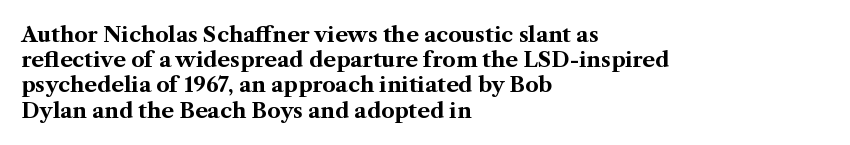
The image shows 21 px bold type, upright; set left-aligned, line spacing 1.2x, normal letter spacing, not underlined.
